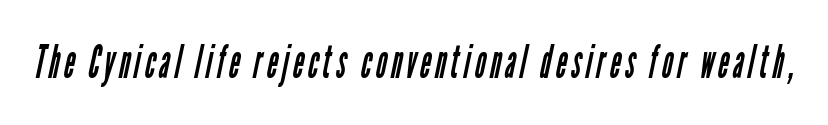
Q: Is the text bold? A: No.
Q: Is the typeface a serif or a sans-serif typeface? A: Sans-serif.
Q: Is the text underlined? A: No.
Q: Width (condensed, normal, or wide)? A: Condensed.
Q: Stroke contrast? A: Low.
Q: x-height? A: Medium.
Q: Monospaced? A: No.
